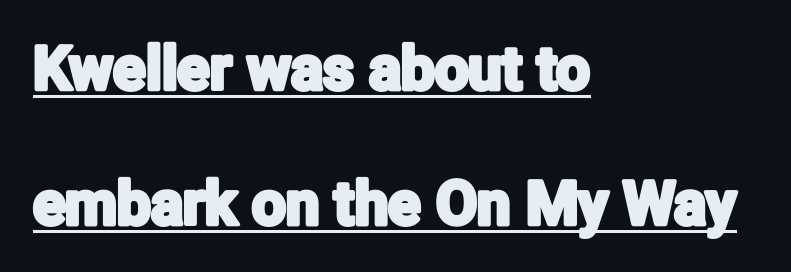
{"serif": "no", "italic": "no", "width": "condensed", "stroke_contrast": "low", "x_height": "medium", "monospaced": "no", "underline": "yes", "align": "left", "line_spacing": "loose", "line_spacing_ratio": 2.25, "letter_spacing": "normal", "letter_spacing_em": 0.0, "glyph_px": 60}
